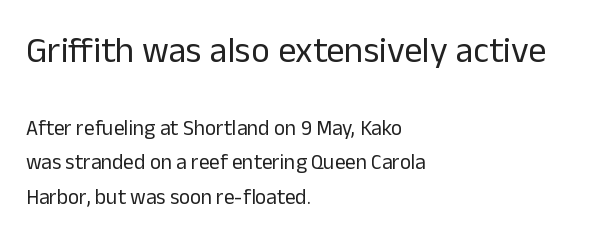
The image shows 36 px regular-weight sans-serif type, upright; set left-aligned, normal line spacing (1.64x), normal letter spacing, not underlined; the first (top) block is 1.71x larger; low stroke contrast and a medium x-height.
